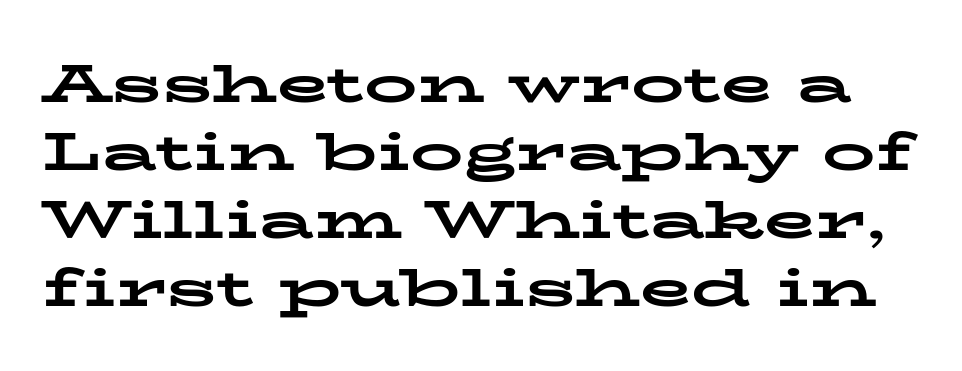
Q: Is the text bold? A: Yes.
Q: Is the text italic (slanted)? A: No, it is upright.
Q: Is the typeface a serif or a sans-serif typeface? A: Serif.
Q: Is the text underlined? A: No.
Q: Is the spacing between letters normal or unusually wide? A: Normal.
Q: Is the spacing between lines tight, normal or loose? A: Normal.
Q: Width (condensed, normal, or wide)? A: Wide.
Q: Stroke contrast? A: Low.
Q: x-height? A: Medium.
Q: Monospaced? A: No.
